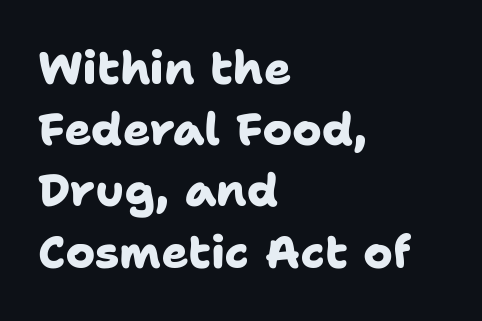
{"serif": "no", "bold": "yes", "weight": "heavy", "width": "normal", "stroke_contrast": "low", "x_height": "medium", "monospaced": "no", "underline": "no", "align": "left", "line_spacing": "normal", "line_spacing_ratio": 1.36, "letter_spacing": "normal", "letter_spacing_em": 0.0, "glyph_px": 45}
